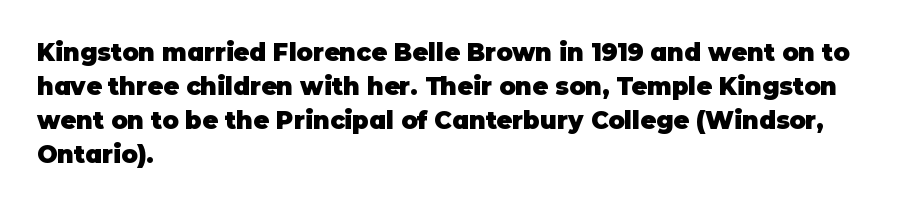
{"italic": "no", "bold": "yes", "underline": "no", "align": "left", "line_spacing": "normal", "line_spacing_ratio": 1.41, "letter_spacing": "normal", "letter_spacing_em": 0.0, "glyph_px": 24}
